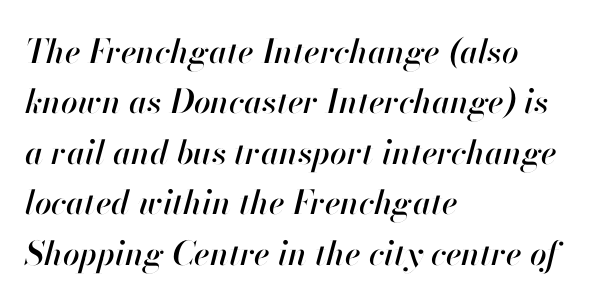
Q: Is the text italic (slanted)? A: Yes, it leans right by about 13 degrees.
Q: Is the text underlined? A: No.
Q: How is the paragraph aligned? A: Left-aligned.
Q: Is the spacing between letters normal or unusually wide? A: Normal.
Q: Is the spacing between lines tight, normal or loose? A: Normal.
Q: Width (condensed, normal, or wide)? A: Normal.
Q: Stroke contrast? A: High.
Q: x-height? A: Small.
Q: Monospaced? A: No.
